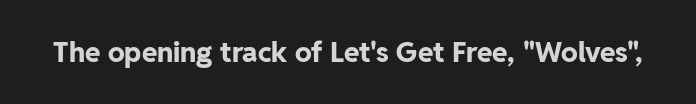
{"serif": "no", "italic": "no", "bold": "yes", "weight": "bold", "width": "normal", "stroke_contrast": "low", "x_height": "medium", "monospaced": "no", "underline": "no", "letter_spacing": "normal", "letter_spacing_em": 0.0, "glyph_px": 28}
